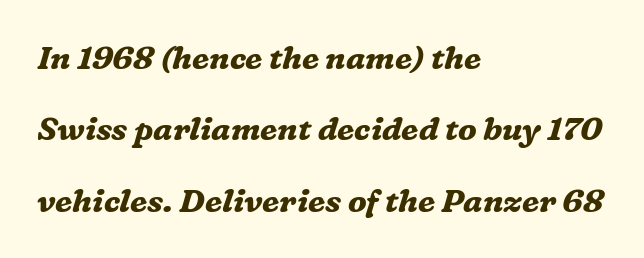
Q: Is the text bold? A: Yes.
Q: Is the text italic (slanted)? A: Yes, it leans right by about 16 degrees.
Q: Is the typeface a serif or a sans-serif typeface? A: Serif.
Q: Is the text underlined? A: No.
Q: How is the paragraph aligned? A: Left-aligned.
Q: Is the spacing between letters normal or unusually wide? A: Normal.
Q: Is the spacing between lines tight, normal or loose? A: Loose.
Q: Width (condensed, normal, or wide)? A: Normal.
Q: Stroke contrast? A: Medium.
Q: x-height? A: Medium.
Q: Monospaced? A: No.
